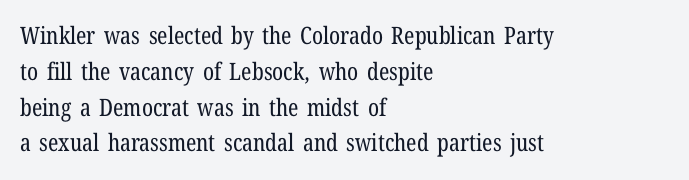
The image shows 24 px text type, upright; set left-aligned, normal line spacing (1.49x), normal letter spacing, not underlined.
